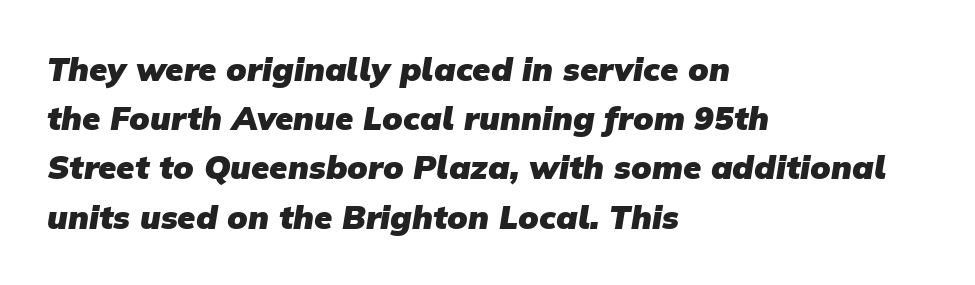
Q: Is the text bold? A: Yes.
Q: Is the typeface a serif or a sans-serif typeface? A: Sans-serif.
Q: Is the text underlined? A: No.
Q: How is the paragraph aligned? A: Left-aligned.
Q: Is the spacing between letters normal or unusually wide? A: Normal.
Q: Is the spacing between lines tight, normal or loose? A: Normal.
Q: Width (condensed, normal, or wide)? A: Normal.
Q: Stroke contrast? A: Low.
Q: x-height? A: Medium.
Q: Monospaced? A: No.
